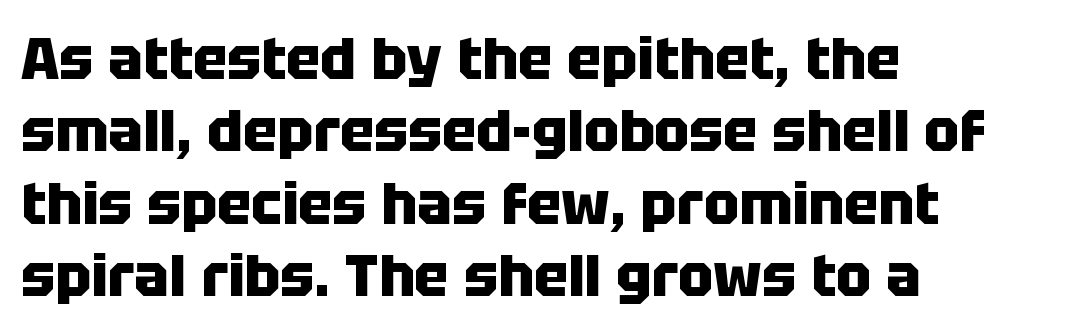
{"serif": "no", "italic": "no", "bold": "yes", "weight": "heavy", "width": "normal", "stroke_contrast": "low", "x_height": "large", "monospaced": "no", "underline": "no", "align": "left", "line_spacing": "normal", "line_spacing_ratio": 1.25, "letter_spacing": "normal", "letter_spacing_em": 0.0, "glyph_px": 58}
